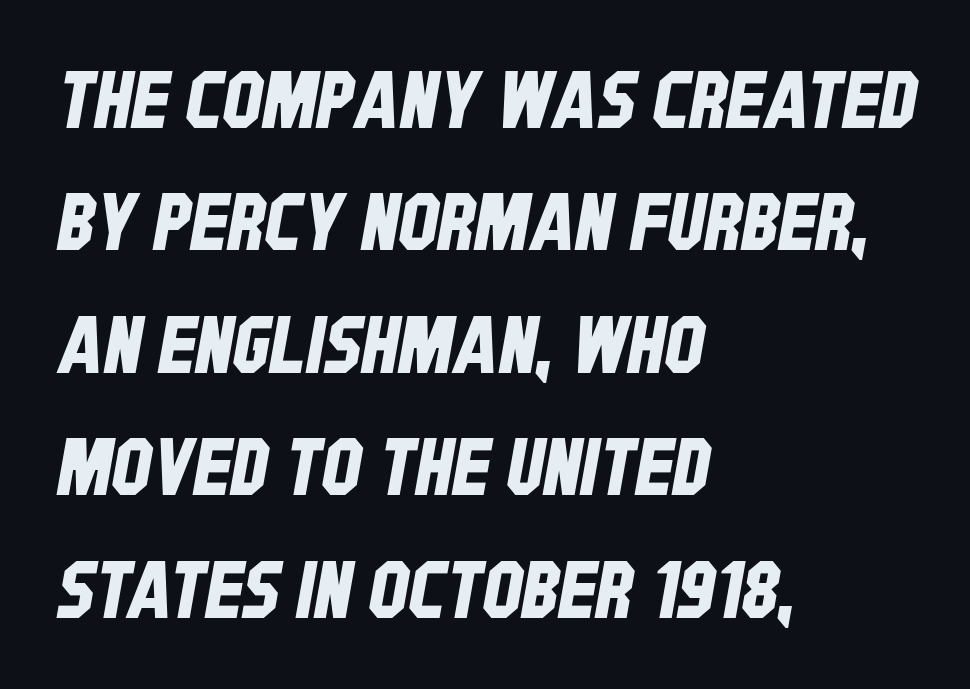
The image shows 79 px condensed sans-serif type; set left-aligned, normal line spacing (1.55x), normal letter spacing, not underlined; low stroke contrast and a large x-height.
